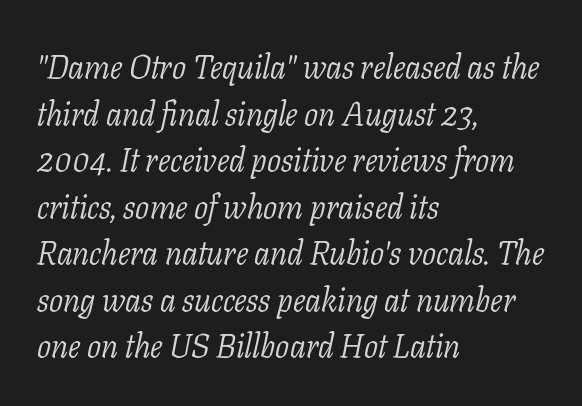
Glyph-to-glyph distance matches everyday printed text. The rendering uses natural spacing where letterforms have individual widths. The rendering anchors every line to the left-hand side. Observe the serifs anchoring each vertical stroke in this sample. This block has exactly the height ordinary leading produces.
